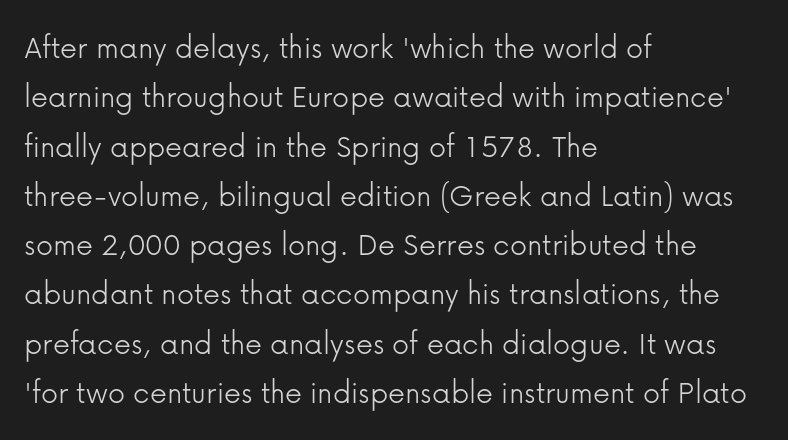
Q: Is the text bold? A: No.
Q: Is the text italic (slanted)? A: No, it is upright.
Q: Is the typeface a serif or a sans-serif typeface? A: Sans-serif.
Q: Is the text underlined? A: No.
Q: How is the paragraph aligned? A: Left-aligned.
Q: Is the spacing between letters normal or unusually wide? A: Normal.
Q: Is the spacing between lines tight, normal or loose? A: Normal.
Q: Width (condensed, normal, or wide)? A: Normal.
Q: Stroke contrast? A: Low.
Q: x-height? A: Medium.
Q: Monospaced? A: No.
